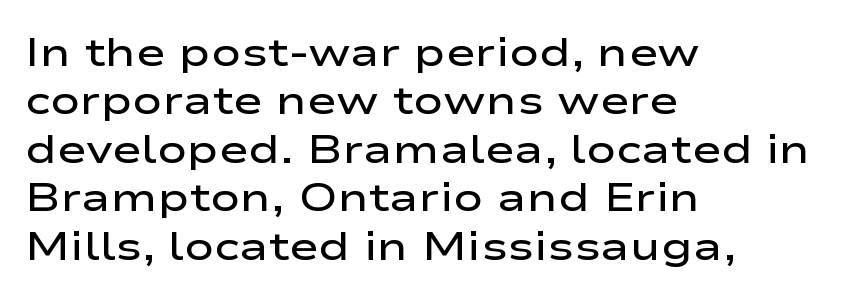
Think of a printed novel: that variable character pitch is what you see here. Compared with an ordinary text face, these strokes are moderately heavier — a semibold. Unlike a traditional serif, this face leaves its strokes unadorned. The tracking reads as untouched default to a designer's eye.
